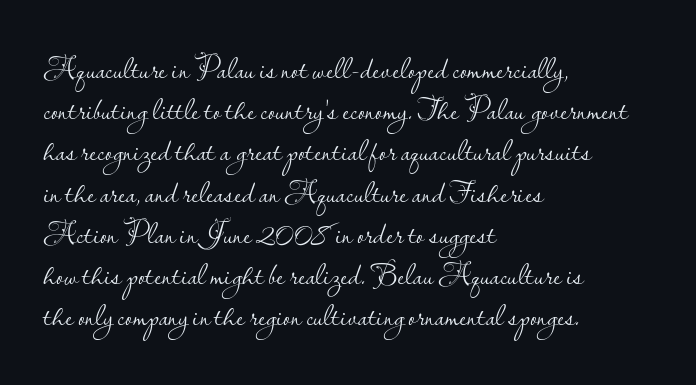
The image shows 31 px light sans-serif type; set left-aligned, normal line spacing (1.33x), normal letter spacing, not underlined; low stroke contrast and a small x-height.
